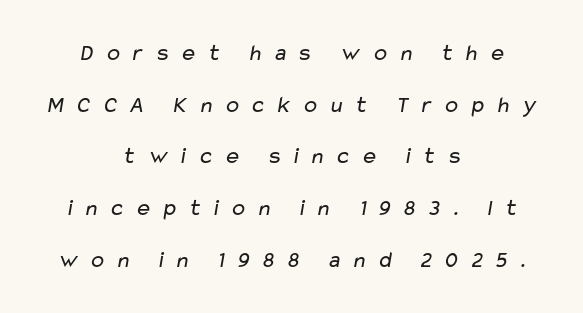
How would I describe the line gaps? Wide and relaxed. Substantial extra tracking has been applied to these lines. Centered paragraph, ragged on both sides. No extra ink here — the face is not bold. The space directly below the letters is spotless.
